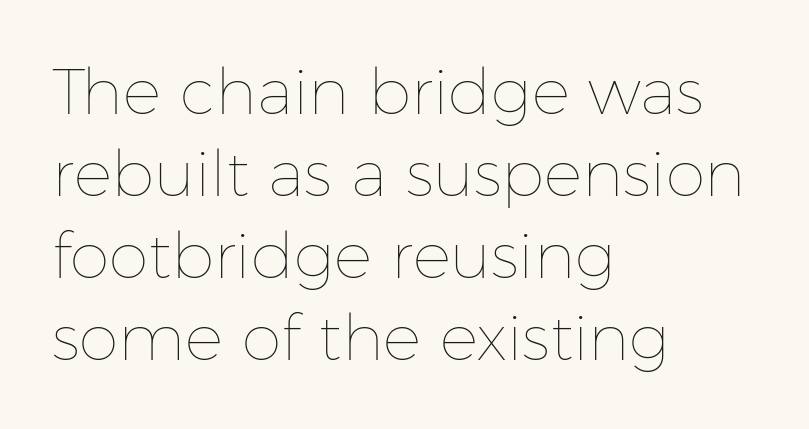
Looks like regular typesetting: each glyph gets only the width it needs. Posture: vertical. Nobody touched the tracking dial on this one. Any mark beneath the type? The region is blank. No letter is thick-stroked: the sample isn't bold. In CSS terms this would be text-align: left.
